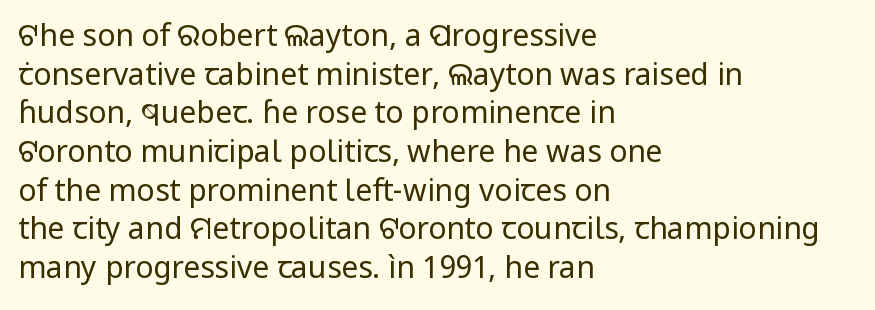
The image shows 30 px regular-weight sans-serif type, upright; set left-aligned, normal line spacing (1.29x), normal letter spacing, not underlined; low stroke contrast and a medium x-height.
